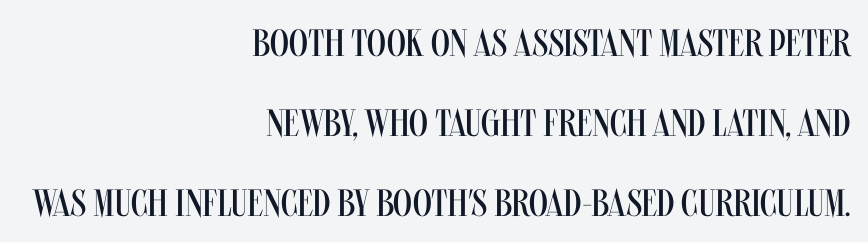
The image shows 38 px regular-weight, condensed sans-serif type, upright; set right-aligned, loose line spacing (2.1x), normal letter spacing, not underlined; medium stroke contrast and a large x-height.
